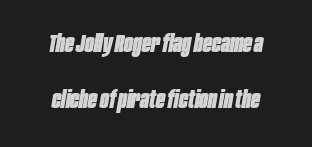
{"italic": "yes", "lean": "right", "slant_degrees": 10, "bold": "yes", "underline": "no", "line_spacing": "loose", "line_spacing_ratio": 2.35, "letter_spacing": "normal", "letter_spacing_em": 0.0, "glyph_px": 24}
